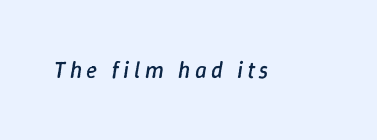
The image shows 23 px text type, italic (leaning right); set not underlined.
